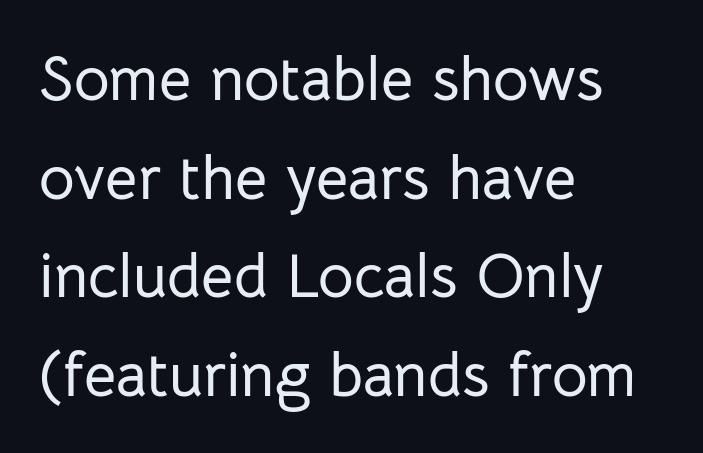
The image shows 62 px sans-serif type, upright; set left-aligned, normal line spacing (1.59x), normal letter spacing, not underlined; low stroke contrast and a medium x-height.
